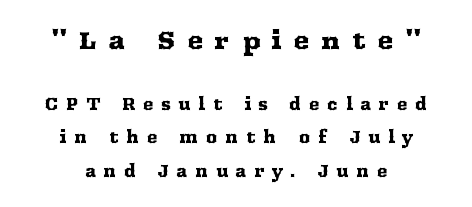
{"italic": "no", "underline": "no", "align": "center", "line_spacing": "loose", "line_spacing_ratio": 2.08, "letter_spacing": "wide", "letter_spacing_em": 0.48, "larger_block": "first", "size_ratio": 1.5, "glyph_px": 24}
